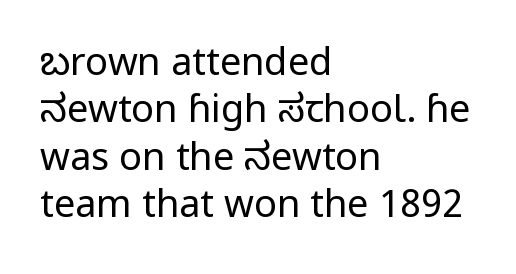
Q: Is the text bold? A: No.
Q: Is the text italic (slanted)? A: No, it is upright.
Q: Is the typeface a serif or a sans-serif typeface? A: Sans-serif.
Q: Is the text underlined? A: No.
Q: How is the paragraph aligned? A: Left-aligned.
Q: Is the spacing between letters normal or unusually wide? A: Normal.
Q: Is the spacing between lines tight, normal or loose? A: Normal.
Q: Width (condensed, normal, or wide)? A: Normal.
Q: Stroke contrast? A: Low.
Q: x-height? A: Medium.
Q: Monospaced? A: No.
